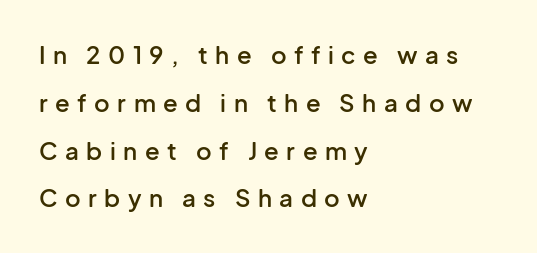
This rendering features lettering with no underline. Horizontally, the lines are justified to the leading edge only. Do the letters lean? They stand straight. This block would shrink considerably if given ordinary leading; it's expanded now. Firm but not heavy-handed strokes: this text is semibold.
